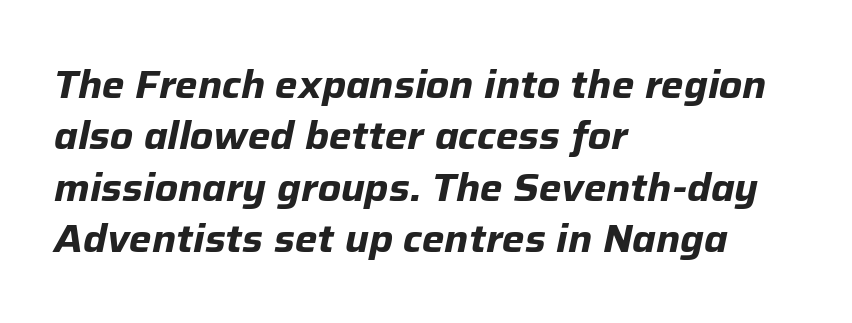
Q: Is the text bold? A: Yes.
Q: Is the text italic (slanted)? A: Yes, it leans right by about 12 degrees.
Q: Is the text underlined? A: No.
Q: How is the paragraph aligned? A: Left-aligned.
Q: Is the spacing between letters normal or unusually wide? A: Normal.
Q: Is the spacing between lines tight, normal or loose? A: Normal.
Q: Width (condensed, normal, or wide)? A: Normal.
Q: Stroke contrast? A: Low.
Q: x-height? A: Medium.
Q: Monospaced? A: No.
